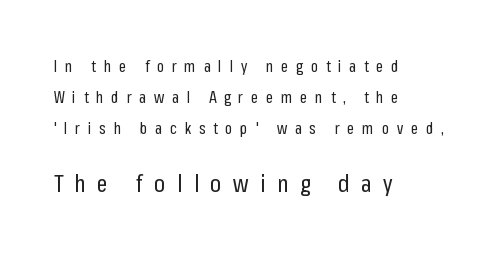
{"italic": "no", "bold": "no", "underline": "no", "align": "left", "line_spacing": "loose", "line_spacing_ratio": 1.93, "letter_spacing": "wide", "letter_spacing_em": 0.48, "larger_block": "second", "size_ratio": 1.5, "glyph_px": 24}
